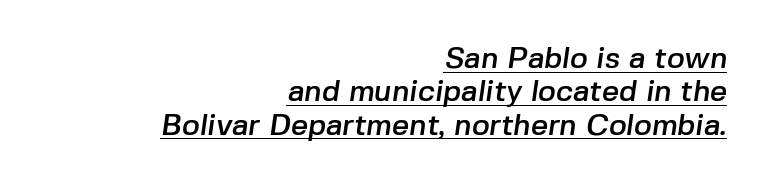
Caption: multi-line text, flush right, ragged left. Students, observe the line beneath the letters — that is underlining. Successive baselines arrive quickly, one right under another. Each letter keeps its own natural width here, so spacing adapts to shape. Letterform terminals end flat and unadorned throughout the passage.
